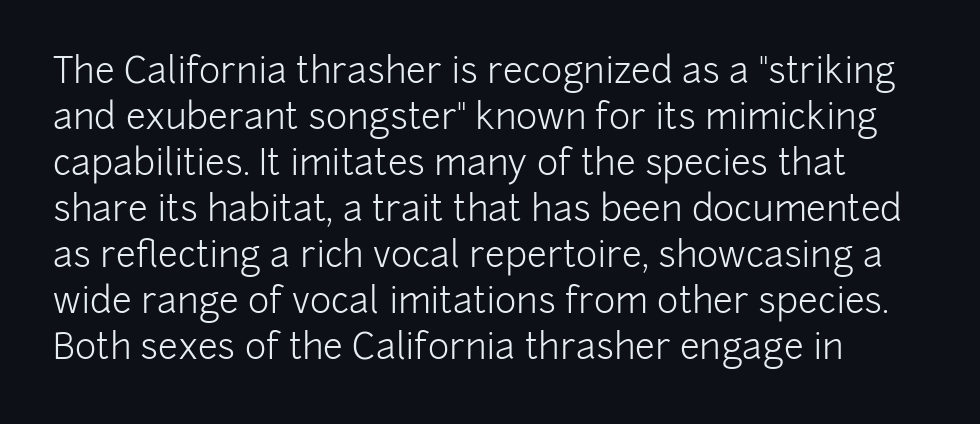
Q: Is the text bold? A: No.
Q: Is the text italic (slanted)? A: No, it is upright.
Q: Is the typeface a serif or a sans-serif typeface? A: Sans-serif.
Q: Is the text underlined? A: No.
Q: Is the spacing between letters normal or unusually wide? A: Normal.
Q: Is the spacing between lines tight, normal or loose? A: Normal.
Q: Width (condensed, normal, or wide)? A: Normal.
Q: Stroke contrast? A: Low.
Q: x-height? A: Medium.
Q: Monospaced? A: No.
